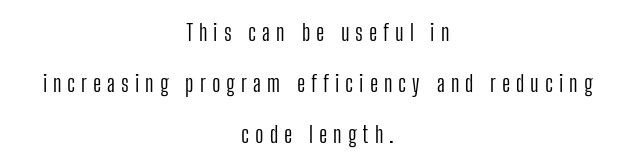
Honestly, the rows look like they've been pulled way apart. The strip under each line holds only bare page. A typesetter would mark this as roman, not italic. The cut favours lightness, reaching ordinary text weight at its darkest. Honestly, the letter spacing is so wide it's the main thing you notice.
